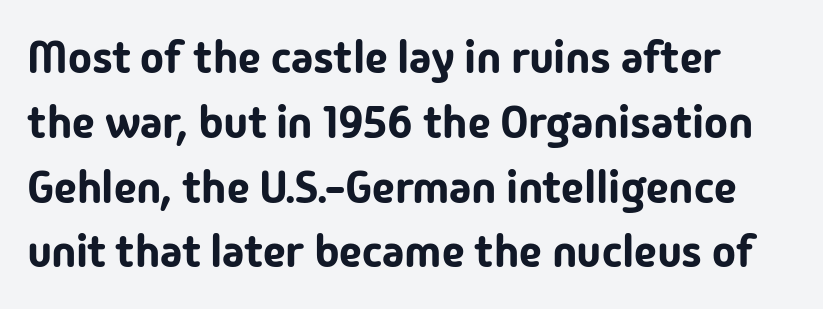
{"serif": "no", "italic": "no", "width": "normal", "stroke_contrast": "low", "x_height": "medium", "monospaced": "no", "underline": "no", "line_spacing": "normal", "line_spacing_ratio": 1.44, "letter_spacing": "normal", "letter_spacing_em": 0.0, "glyph_px": 45}
